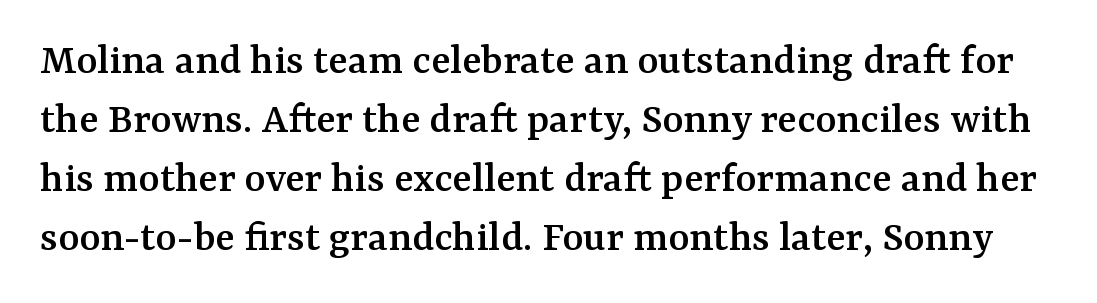
Q: Is the text italic (slanted)? A: No, it is upright.
Q: Is the typeface a serif or a sans-serif typeface? A: Serif.
Q: Is the text underlined? A: No.
Q: Is the spacing between letters normal or unusually wide? A: Normal.
Q: Is the spacing between lines tight, normal or loose? A: Normal.
Q: Width (condensed, normal, or wide)? A: Normal.
Q: Stroke contrast? A: Medium.
Q: x-height? A: Medium.
Q: Monospaced? A: No.
